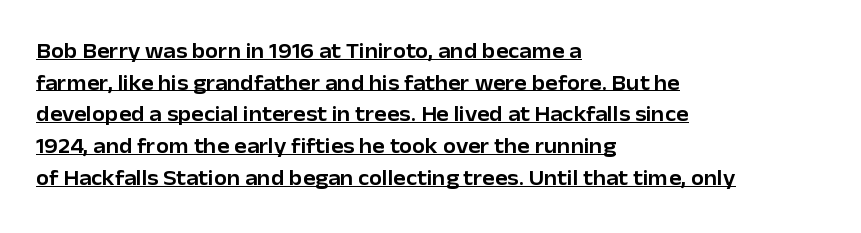
Interline gaps are of average width in this sample. Here the glyphs are tracked normally, forming tight word shapes. Caption: multi-line text, flush left, ragged right. A typographer would call this underscored text. In terms of posture, this sample is upright.
